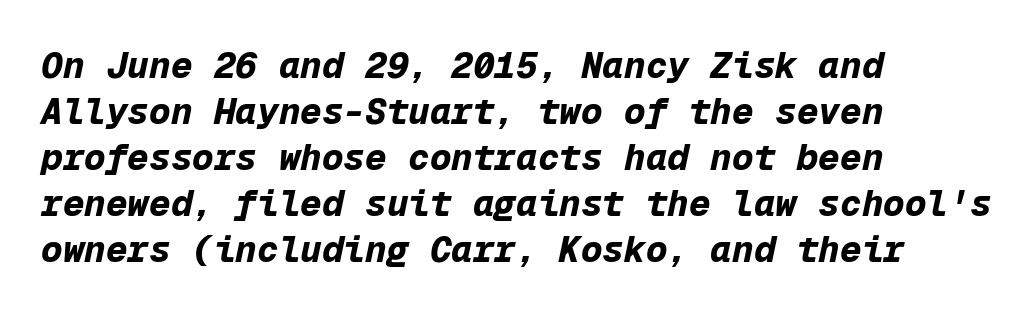
The image shows 36 px bold type, italic (leaning right), monospaced; set left-aligned, normal line spacing (1.28x), normal letter spacing, not underlined; low stroke contrast and a medium x-height.
